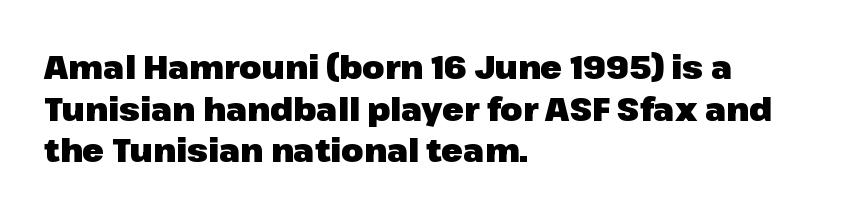
The image shows 32 px heavy sans-serif type, upright; set left-aligned, normal line spacing (1.3x), normal letter spacing, not underlined; low stroke contrast and a medium x-height.
